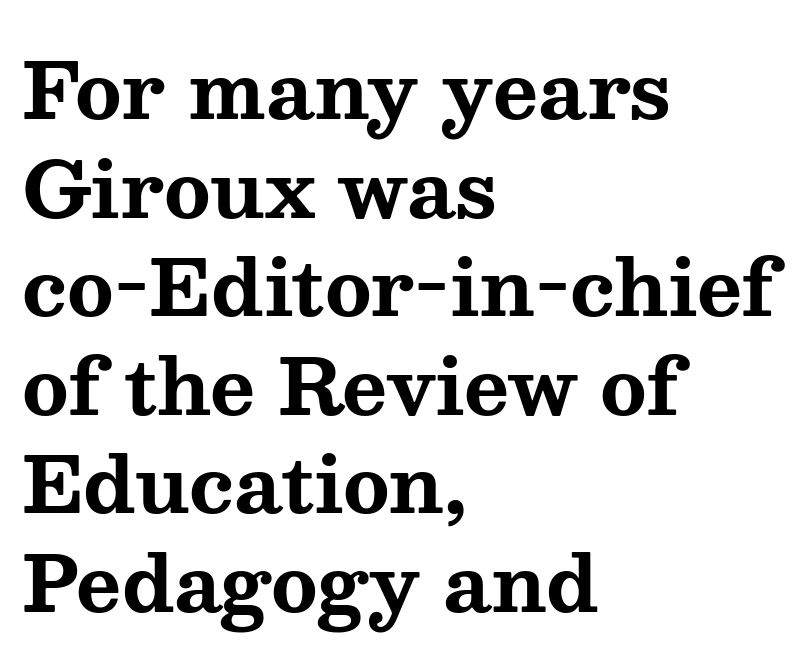
The image shows 77 px bold, wide serif type, upright; set left-aligned, normal line spacing (1.28x), normal letter spacing, not underlined; medium stroke contrast and a medium x-height.
